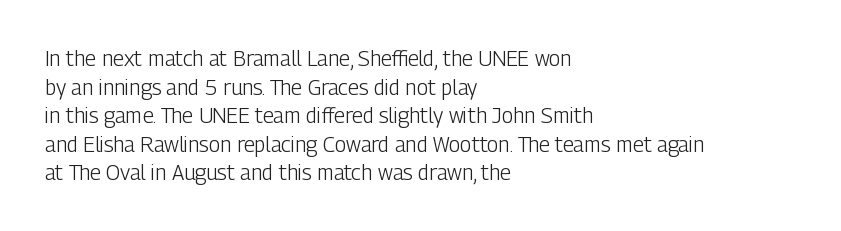
Line beginnings align vertically; line endings do not. Whoever set this chose a conventional vertical rhythm. Stroke mass is kept to a normal reading level or below. Nobody touched the tracking dial on this one.
